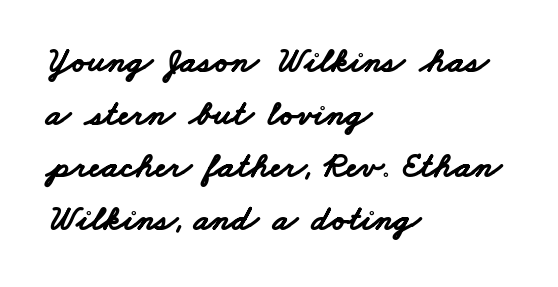
The image shows 36 px bold, wide sans-serif type; set left-aligned, normal line spacing (1.46x), normal letter spacing, not underlined; low stroke contrast and a small x-height.
